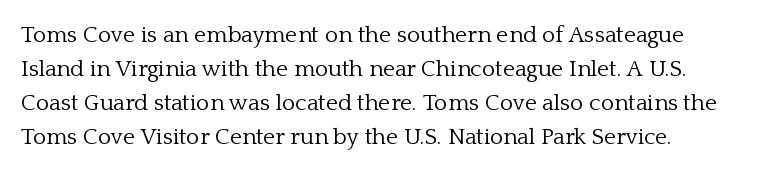
Q: Is the text bold? A: No.
Q: Is the text italic (slanted)? A: No, it is upright.
Q: Is the text underlined? A: No.
Q: Is the spacing between letters normal or unusually wide? A: Normal.
Q: Is the spacing between lines tight, normal or loose? A: Normal.
